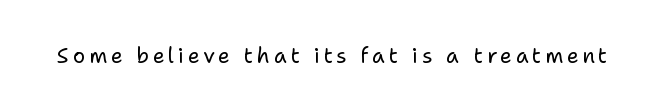
The image shows 21 px text type, upright; set not underlined.
